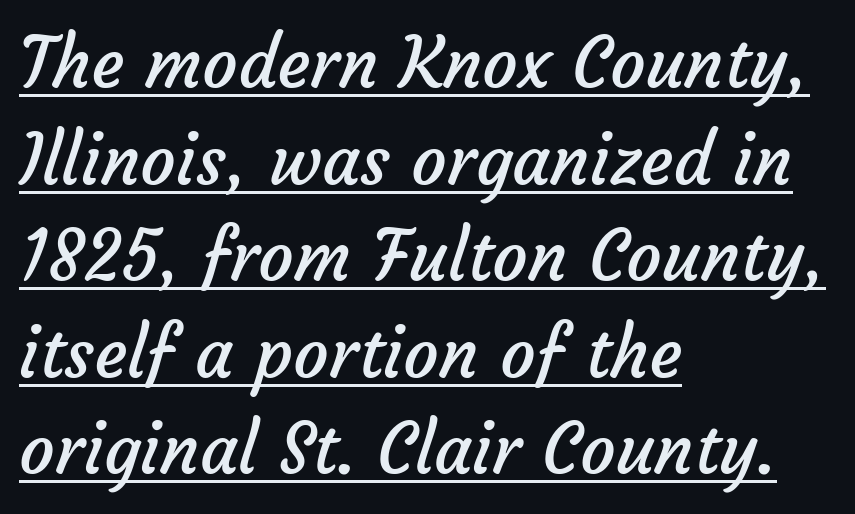
The image shows 70 px regular-weight sans-serif type; set left-aligned, normal line spacing (1.38x), normal letter spacing, underlined; low stroke contrast and a medium x-height.
